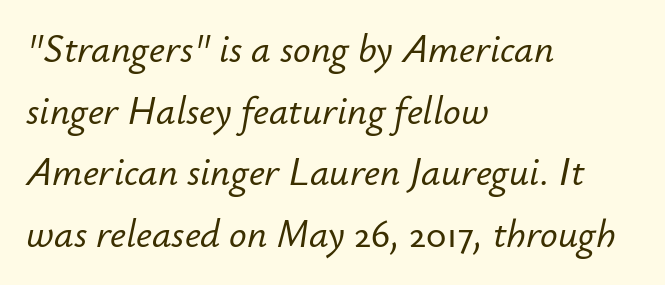
Is the type slanted? Yes — the strokes lean at a clear angle. This sample is left-justified, so line endings fall wherever the words run out. Lines of text with bare space underneath. Varying glyph widths throughout — classic text-font behaviour. Interline gaps are of average width in this sample. Honestly, the letter spacing is just normal — you wouldn't notice it.
